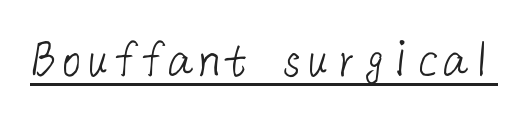
{"serif": "no", "bold": "no", "weight": "light", "width": "normal", "stroke_contrast": "low", "x_height": "medium", "underline": "yes", "letter_spacing": "normal", "letter_spacing_em": 0.0, "glyph_px": 55}
